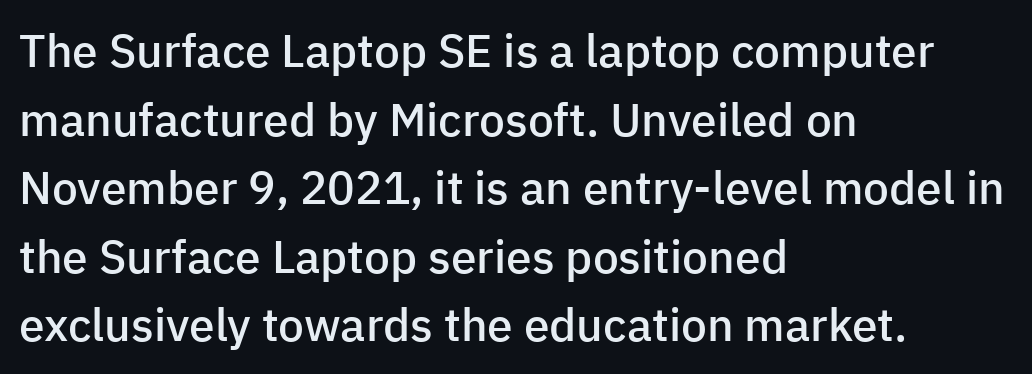
Every letter is mildly thick-stroked: semibold rather than bold. Students, note that the glyphs here touch the page at normal intervals. The lines in this sample share a left origin and differ only in where they stop. The rendering uses natural spacing where letterforms have individual widths.
